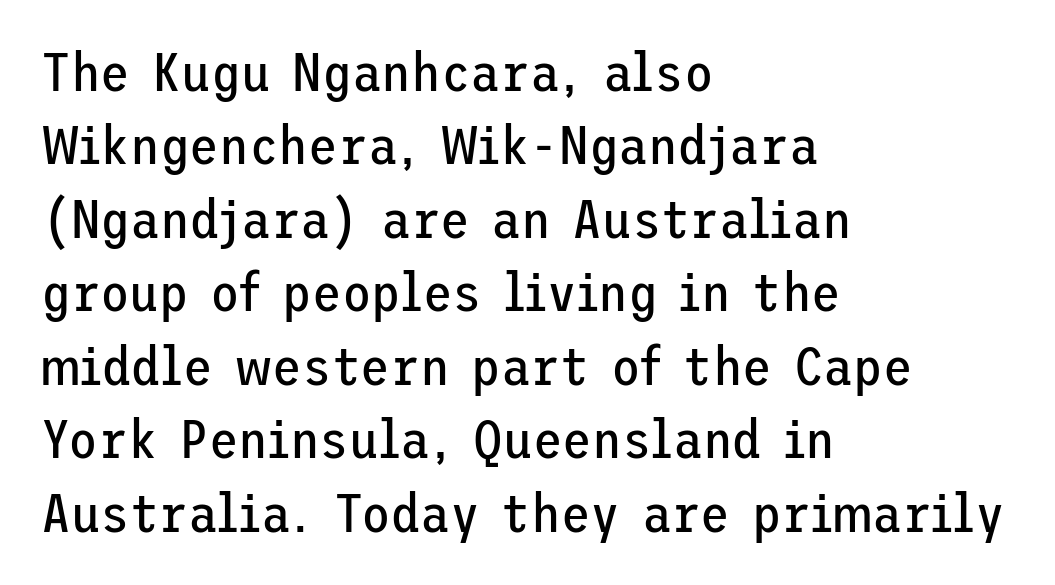
The image shows 54 px regular-weight sans-serif type, upright; set left-aligned, normal line spacing (1.36x), normal letter spacing, not underlined; low stroke contrast and a medium x-height.
